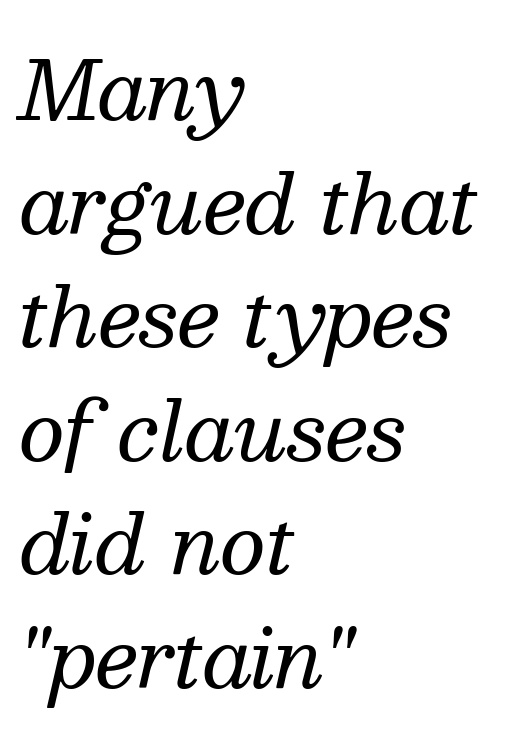
{"serif": "yes", "italic": "yes", "lean": "right", "slant_degrees": 13, "bold": "no", "weight": "regular", "width": "normal", "stroke_contrast": "medium", "x_height": "medium", "monospaced": "no", "underline": "no", "align": "left", "line_spacing": "normal", "line_spacing_ratio": 1.42, "letter_spacing": "normal", "letter_spacing_em": 0.0, "glyph_px": 80}
